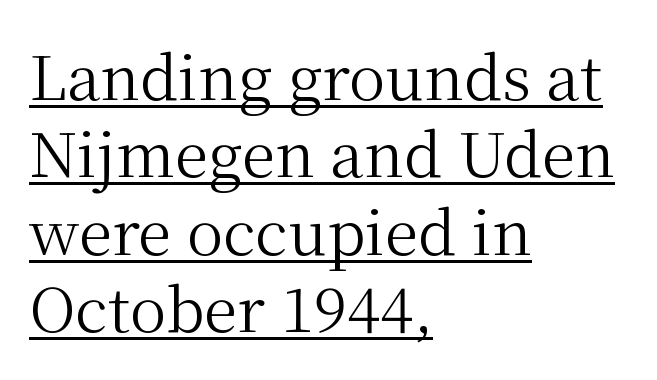
{"serif": "yes", "italic": "no", "bold": "no", "weight": "regular", "width": "normal", "stroke_contrast": "medium", "x_height": "medium", "monospaced": "no", "underline": "yes", "align": "left", "line_spacing": "normal", "line_spacing_ratio": 1.27, "letter_spacing": "normal", "letter_spacing_em": 0.0, "glyph_px": 61}
